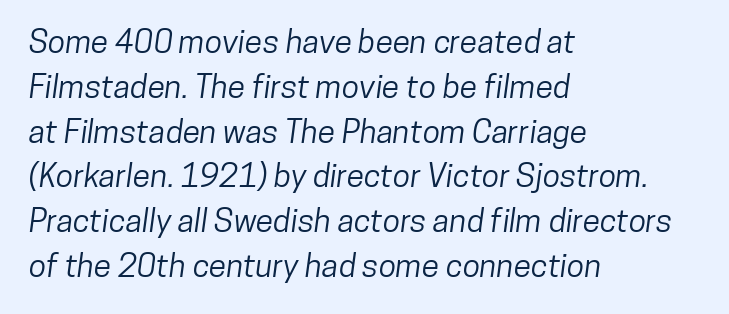
The image shows 32 px condensed sans-serif type; set left-aligned, normal line spacing (1.4x), normal letter spacing, not underlined; low stroke contrast and a medium x-height.
